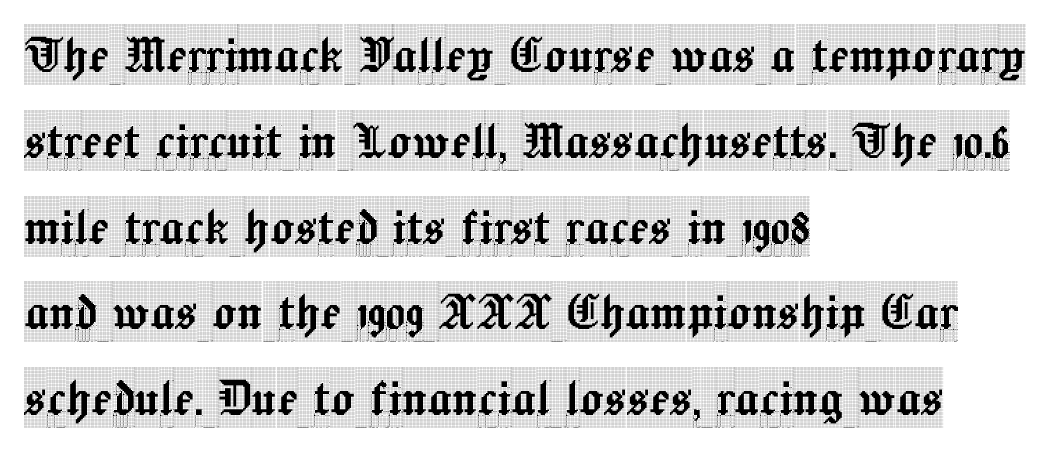
Q: Is the text italic (slanted)? A: No, it is upright.
Q: Is the typeface a serif or a sans-serif typeface? A: Serif.
Q: Is the text underlined? A: No.
Q: How is the paragraph aligned? A: Left-aligned.
Q: Is the spacing between letters normal or unusually wide? A: Normal.
Q: Is the spacing between lines tight, normal or loose? A: Normal.
Q: Width (condensed, normal, or wide)? A: Condensed.
Q: x-height? A: Large.
Q: Monospaced? A: No.
